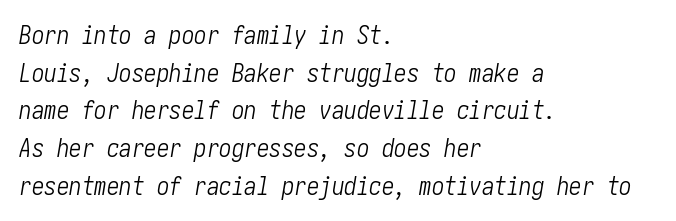
These glyphs show unthickened strokes, regular width or finer. Unmarked baselines from the first word to the last. Does the lettering tilt? It does — this is italic. The typesetter chose a ragged-right arrangement here.
